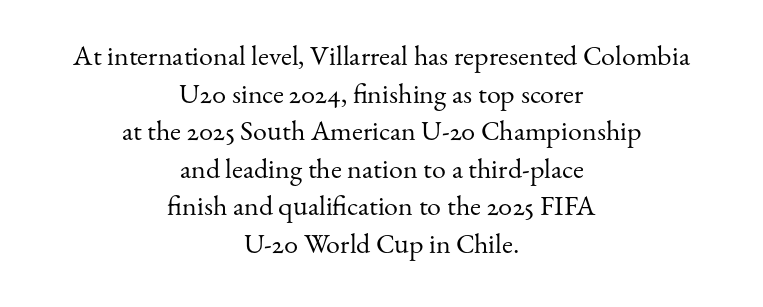
The image shows 28 px regular-weight serif type, upright; set centered, normal line spacing (1.34x), normal letter spacing, not underlined; medium stroke contrast and a small x-height.
